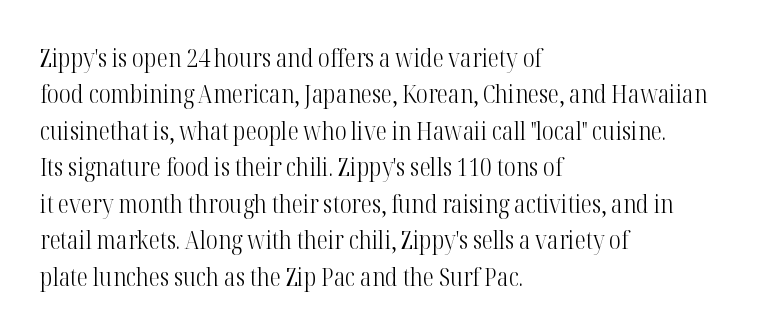
The image shows 25 px text type, upright; set left-aligned, normal line spacing (1.46x), normal letter spacing, not underlined.
